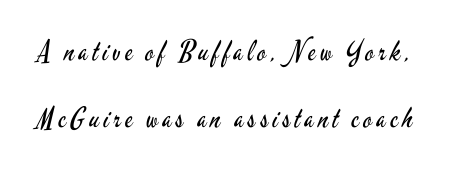
Reading down the column, the eye jumps a long way to each next line. Each letter's strokes conclude bluntly, with no projecting serifs. This rendering features lettering with no underline. The face used here is proportionally spaced, like ordinary book or web type.
